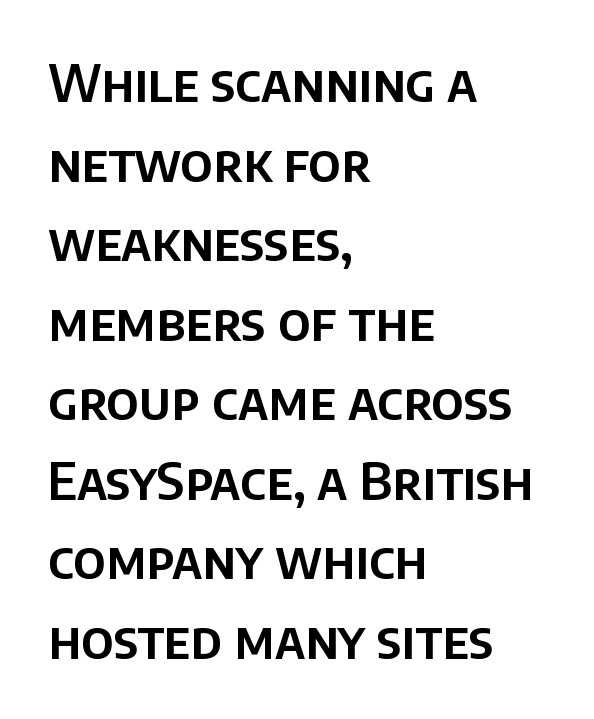
The text block is weighted toward the left margin, trailing off unevenly rightward. Quick note: underline off. Notice how descenders clear the ascenders below comfortably — that's standard leading. A typesetter would mark this as roman, not italic. The rendering uses natural spacing where letterforms have individual widths. Is the letter spacing exaggerated? No — it looks like the ordinary default.
